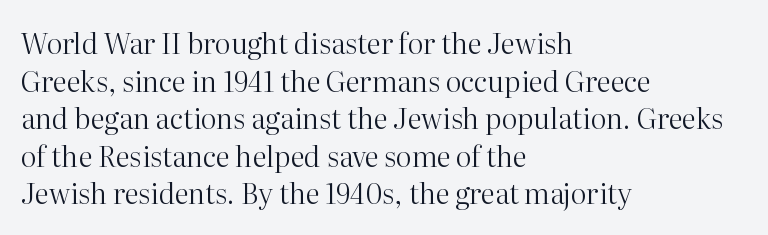
Do the characters align in a grid? No, the font is proportional. Short and long lines alike share a common starting point at left. These lines sit exactly where default settings would place them. Vertical stems look standard width or narrower in stroke. This is serif lettering, the kind often seen in printed books.
